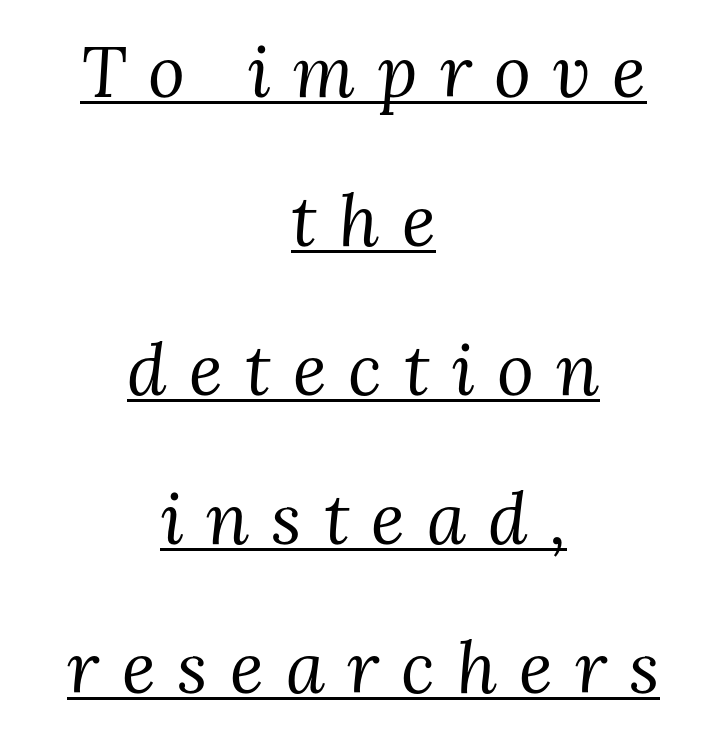
{"serif": "yes", "italic": "yes", "lean": "right", "slant_degrees": 3, "bold": "no", "weight": "regular", "width": "normal", "stroke_contrast": "medium", "x_height": "medium", "monospaced": "no", "underline": "yes", "align": "center", "line_spacing": "loose", "line_spacing_ratio": 2.1, "letter_spacing": "wide", "letter_spacing_em": 0.31, "glyph_px": 71}
